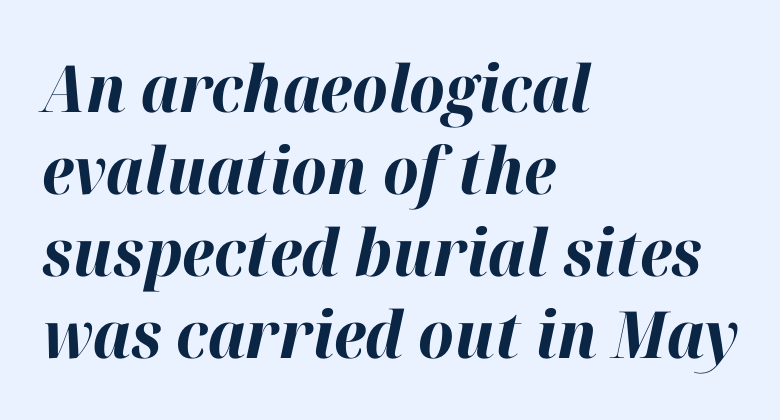
The image shows 65 px bold type, italic (leaning right); set left-aligned, normal line spacing (1.26x), normal letter spacing, not underlined; high stroke contrast and a medium x-height.
